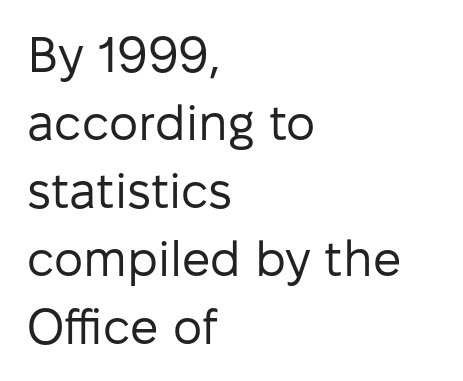
Q: Is the text bold? A: No.
Q: Is the text italic (slanted)? A: No, it is upright.
Q: Is the typeface a serif or a sans-serif typeface? A: Sans-serif.
Q: Is the text underlined? A: No.
Q: How is the paragraph aligned? A: Left-aligned.
Q: Is the spacing between letters normal or unusually wide? A: Normal.
Q: Is the spacing between lines tight, normal or loose? A: Normal.
Q: Width (condensed, normal, or wide)? A: Normal.
Q: Stroke contrast? A: Low.
Q: x-height? A: Medium.
Q: Monospaced? A: No.
